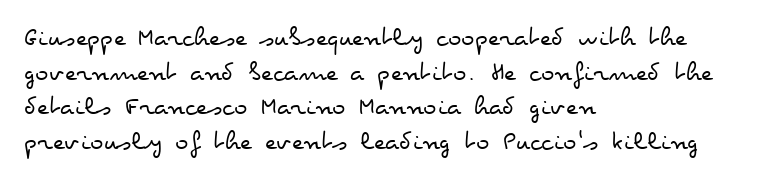
{"italic": "no", "bold": "no", "weight": "regular", "width": "wide", "stroke_contrast": "low", "x_height": "small", "monospaced": "no", "underline": "no", "align": "left", "line_spacing_ratio": 1.24, "letter_spacing": "normal", "letter_spacing_em": 0.0, "glyph_px": 28}
